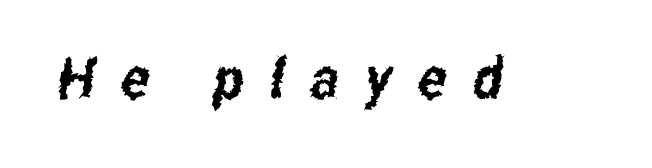
The image shows 57 px condensed sans-serif type; set unusually wide letter spacing (+0.45 em), not underlined; low stroke contrast and a medium x-height.
